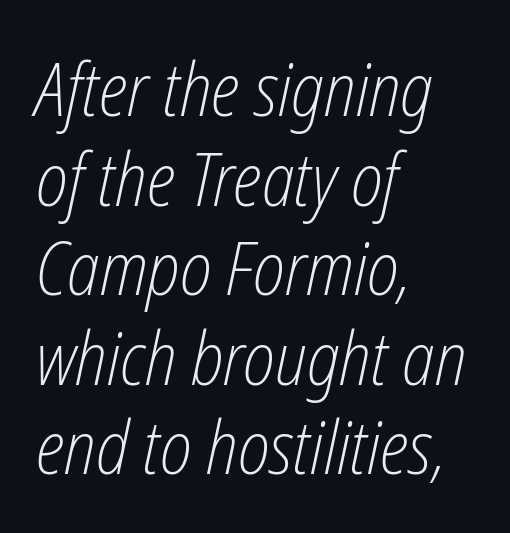
The image shows 74 px light, condensed type, italic (leaning right); set left-aligned, line spacing 1.21x, normal letter spacing, not underlined; low stroke contrast and a medium x-height.
